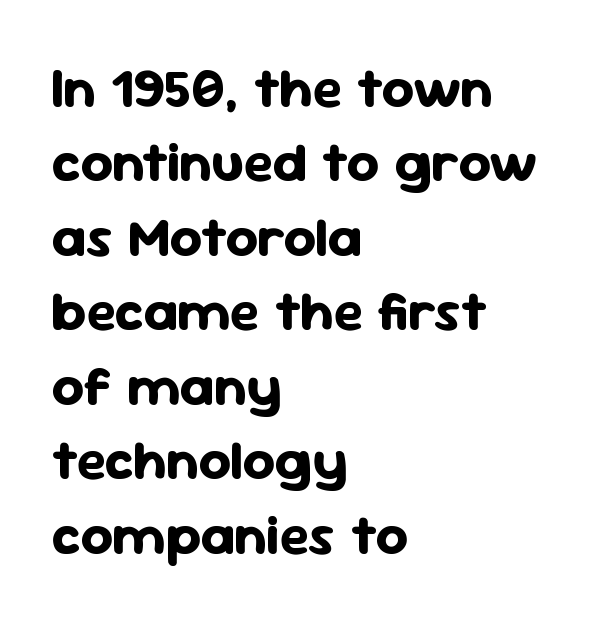
Q: Is the text bold? A: Yes.
Q: Is the text italic (slanted)? A: No, it is upright.
Q: Is the typeface a serif or a sans-serif typeface? A: Sans-serif.
Q: Is the text underlined? A: No.
Q: How is the paragraph aligned? A: Left-aligned.
Q: Is the spacing between letters normal or unusually wide? A: Normal.
Q: Is the spacing between lines tight, normal or loose? A: Normal.
Q: Width (condensed, normal, or wide)? A: Normal.
Q: Stroke contrast? A: Low.
Q: x-height? A: Medium.
Q: Monospaced? A: No.
